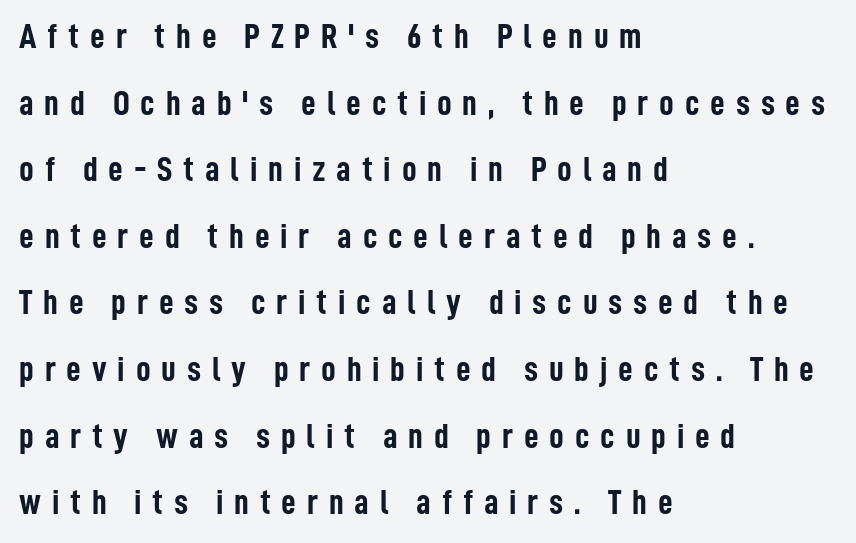
The image shows 36 px semibold, condensed sans-serif type, upright; set left-aligned, line spacing 1.85x, unusually wide letter spacing (+0.3 em), not underlined; low stroke contrast and a medium x-height.
